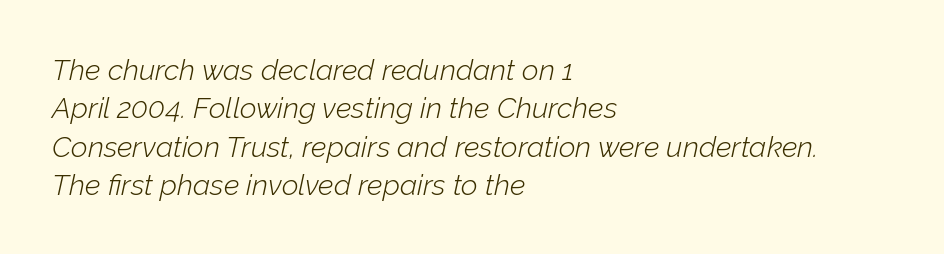
{"italic": "yes", "lean": "right", "slant_degrees": 12, "bold": "no", "weight": "light", "width": "normal", "stroke_contrast": "low", "x_height": "medium", "monospaced": "no", "underline": "no", "align": "left", "line_spacing": "normal", "line_spacing_ratio": 1.32, "letter_spacing": "normal", "letter_spacing_em": 0.0, "glyph_px": 29}
